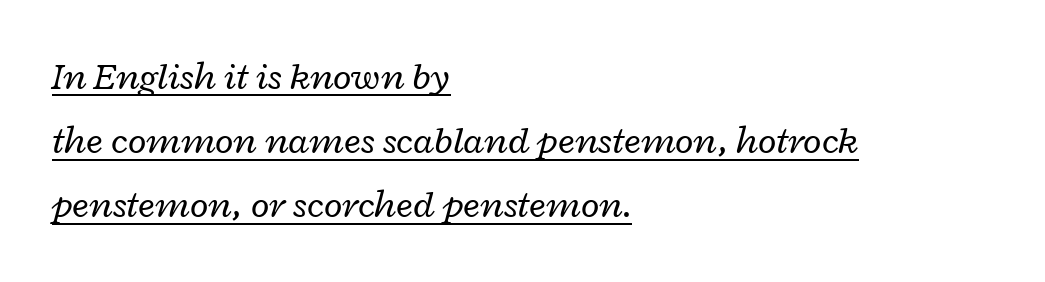
Q: Is the text bold? A: No.
Q: Is the text italic (slanted)? A: Yes, it leans right by about 12 degrees.
Q: Is the text underlined? A: Yes.
Q: How is the paragraph aligned? A: Left-aligned.
Q: Is the spacing between letters normal or unusually wide? A: Normal.
Q: Is the spacing between lines tight, normal or loose? A: Normal.
Q: Width (condensed, normal, or wide)? A: Wide.
Q: Stroke contrast? A: Low.
Q: x-height? A: Medium.
Q: Monospaced? A: No.
